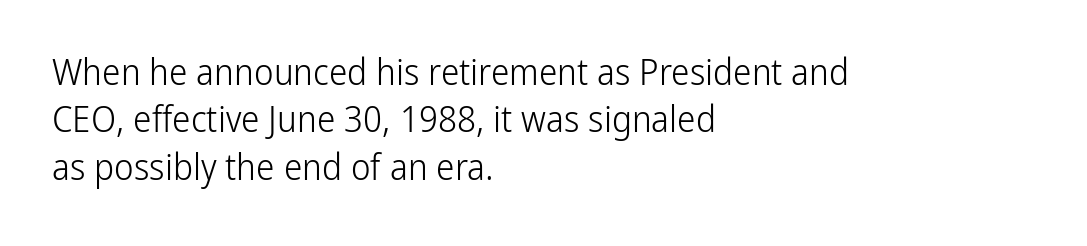
The image shows 37 px light, condensed sans-serif type, upright; set left-aligned, normal line spacing (1.28x), normal letter spacing, not underlined; low stroke contrast and a medium x-height.
